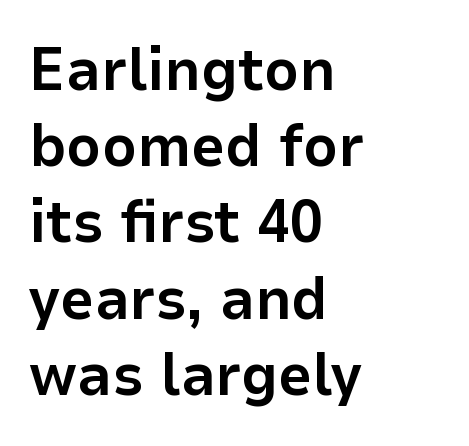
Interline gaps are of average width in this sample. Ordinary non-slanted type is in use. How heavy is the stroke? Heavy — this is a bold. A bare baseline throughout the passage. Compared with typical body copy, the letter spacing here is the same.
